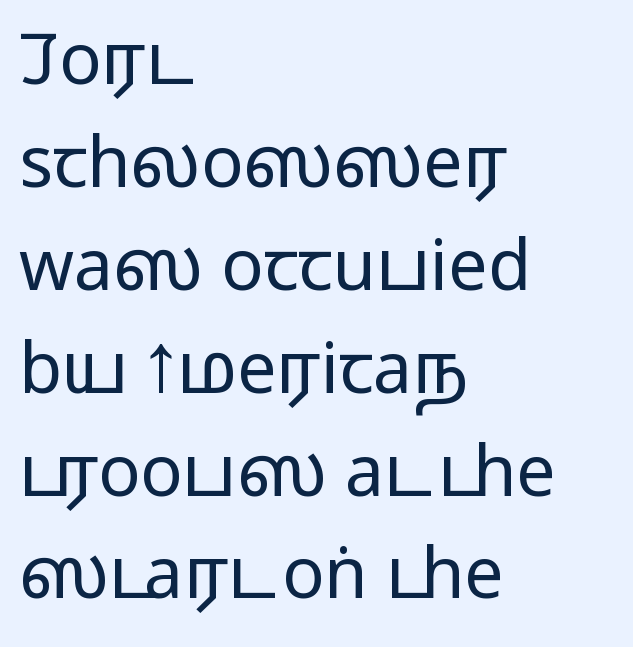
Q: Is the text bold? A: No.
Q: Is the text italic (slanted)? A: No, it is upright.
Q: Is the typeface a serif or a sans-serif typeface? A: Sans-serif.
Q: Is the text underlined? A: No.
Q: How is the paragraph aligned? A: Left-aligned.
Q: Is the spacing between letters normal or unusually wide? A: Normal.
Q: Is the spacing between lines tight, normal or loose? A: Normal.
Q: Width (condensed, normal, or wide)? A: Wide.
Q: Stroke contrast? A: Low.
Q: x-height? A: Medium.
Q: Monospaced? A: No.
